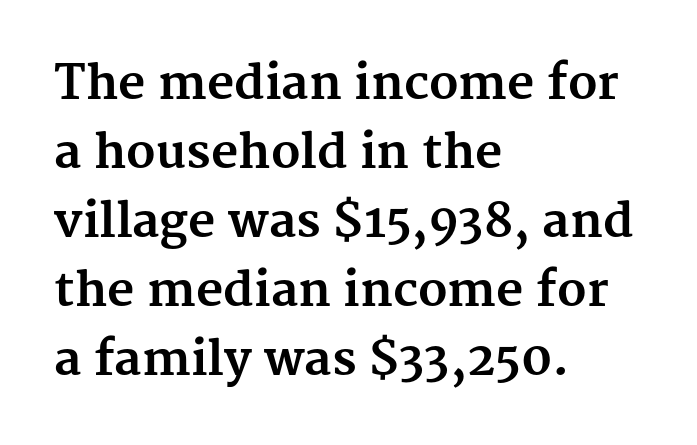
The image shows 47 px bold serif type, upright; set left-aligned, normal line spacing (1.47x), normal letter spacing, not underlined; medium stroke contrast and a medium x-height.
